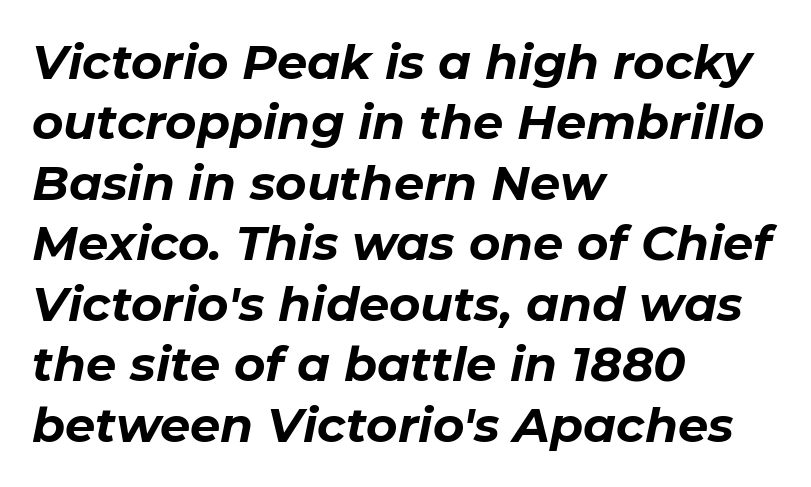
Q: Is the text bold? A: Yes.
Q: Is the text italic (slanted)? A: Yes, it leans right by about 11 degrees.
Q: Is the text underlined? A: No.
Q: How is the paragraph aligned? A: Left-aligned.
Q: Is the spacing between letters normal or unusually wide? A: Normal.
Q: Is the spacing between lines tight, normal or loose? A: Normal.
Q: Width (condensed, normal, or wide)? A: Normal.
Q: Stroke contrast? A: Low.
Q: x-height? A: Medium.
Q: Monospaced? A: No.
